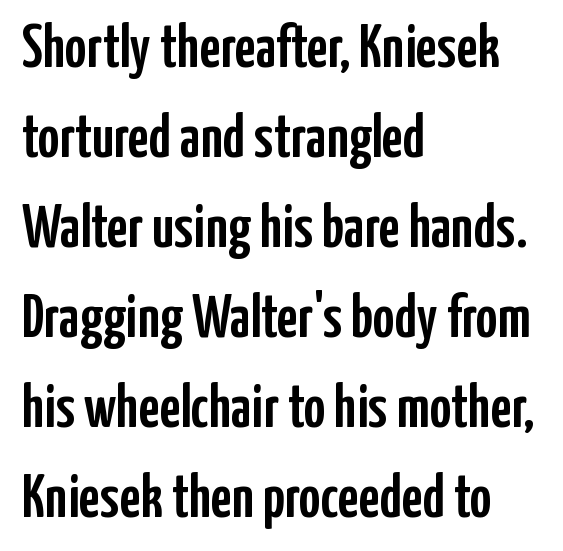
The paragraph shown leans on its left margin. A typesetter would label this face a sans. Is there much room between lines? A standard amount, neither cramped nor airy. These lines are rendered in a variable-pitch font. Underline: absent. The tracking reads as untouched default to a designer's eye.
